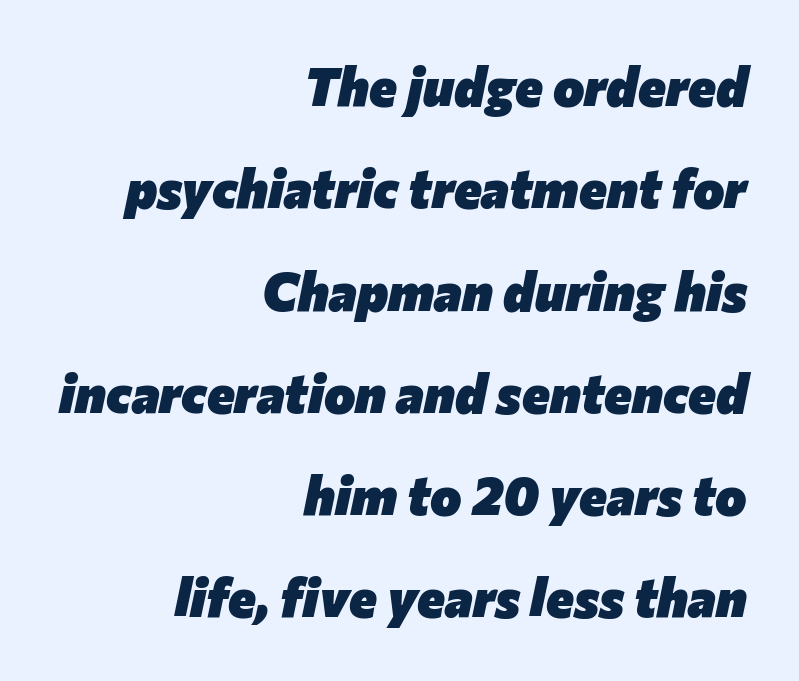
Q: Is the text bold? A: Yes.
Q: Is the text italic (slanted)? A: Yes, it leans right by about 12 degrees.
Q: Is the text underlined? A: No.
Q: How is the paragraph aligned? A: Right-aligned.
Q: Is the spacing between letters normal or unusually wide? A: Normal.
Q: Is the spacing between lines tight, normal or loose? A: Loose.
Q: Width (condensed, normal, or wide)? A: Normal.
Q: Stroke contrast? A: Low.
Q: x-height? A: Medium.
Q: Monospaced? A: No.
